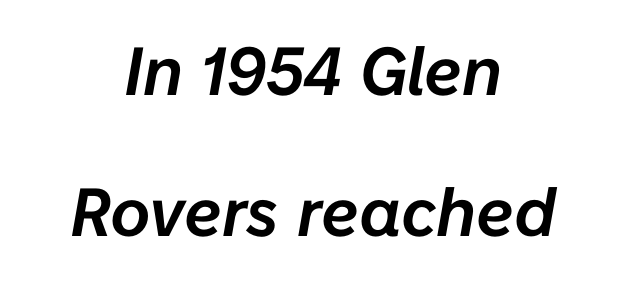
{"italic": "yes", "lean": "right", "slant_degrees": 10, "width": "normal", "stroke_contrast": "low", "x_height": "medium", "monospaced": "no", "underline": "no", "align": "center", "line_spacing": "loose", "line_spacing_ratio": 2.08, "letter_spacing": "normal", "letter_spacing_em": 0.0, "glyph_px": 68}
